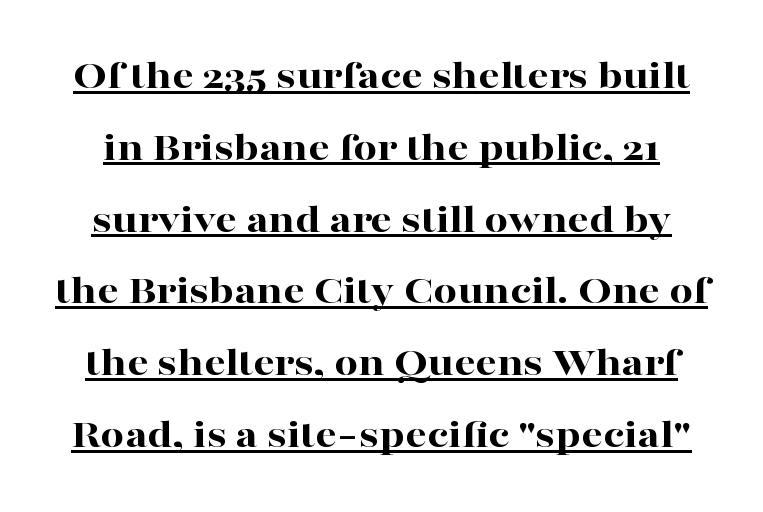
Q: Is the text bold? A: Yes.
Q: Is the text italic (slanted)? A: No, it is upright.
Q: Is the typeface a serif or a sans-serif typeface? A: Serif.
Q: Is the text underlined? A: Yes.
Q: Is the spacing between letters normal or unusually wide? A: Normal.
Q: Width (condensed, normal, or wide)? A: Wide.
Q: Stroke contrast? A: High.
Q: x-height? A: Medium.
Q: Monospaced? A: No.
